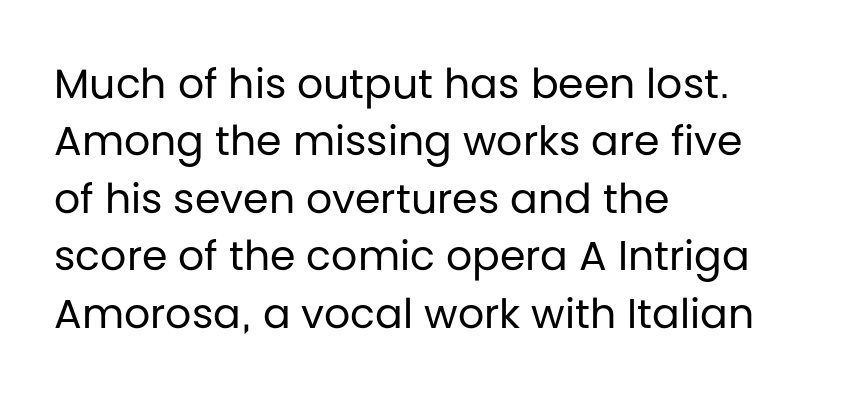
Q: Is the text bold? A: No.
Q: Is the text italic (slanted)? A: No, it is upright.
Q: Is the typeface a serif or a sans-serif typeface? A: Sans-serif.
Q: Is the text underlined? A: No.
Q: How is the paragraph aligned? A: Left-aligned.
Q: Is the spacing between letters normal or unusually wide? A: Normal.
Q: Is the spacing between lines tight, normal or loose? A: Normal.
Q: Width (condensed, normal, or wide)? A: Normal.
Q: Stroke contrast? A: Low.
Q: x-height? A: Large.
Q: Monospaced? A: No.
